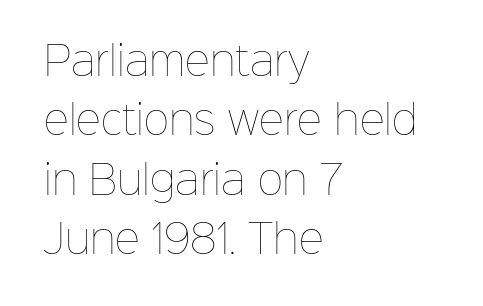
{"italic": "no", "bold": "no", "weight": "thin", "width": "normal", "stroke_contrast": "low", "x_height": "medium", "monospaced": "no", "underline": "no", "align": "left", "line_spacing": "normal", "line_spacing_ratio": 1.52, "letter_spacing": "normal", "letter_spacing_em": 0.0, "glyph_px": 39}
